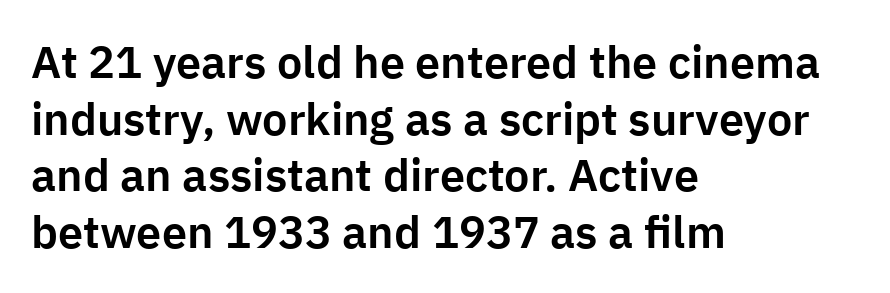
{"serif": "no", "italic": "no", "width": "normal", "stroke_contrast": "low", "x_height": "medium", "monospaced": "no", "underline": "no", "align": "left", "line_spacing": "normal", "line_spacing_ratio": 1.26, "letter_spacing": "normal", "letter_spacing_em": 0.0, "glyph_px": 45}
